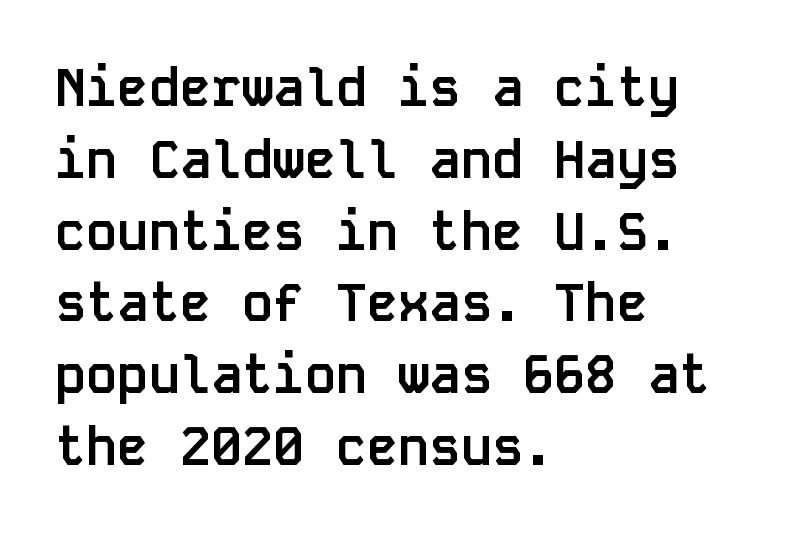
Is this a fixed-width face? Yes — each glyph sits in an identical cell. Horizontal bands of white between lines are of average thickness. A classic flush-left, rag-right setting is used for this passage. This is the regular roman posture of the typeface. Letters rest on an invisible, unmarked baseline.
